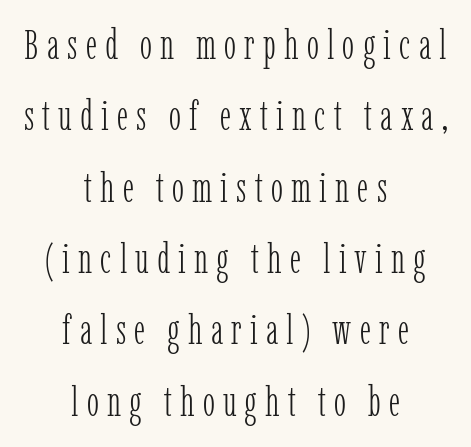
{"serif": "yes", "italic": "no", "bold": "no", "weight": "light", "width": "condensed", "stroke_contrast": "low", "x_height": "medium", "monospaced": "no", "underline": "no", "align": "center", "line_spacing_ratio": 1.74, "letter_spacing": "wide", "letter_spacing_em": 0.2, "glyph_px": 41}
